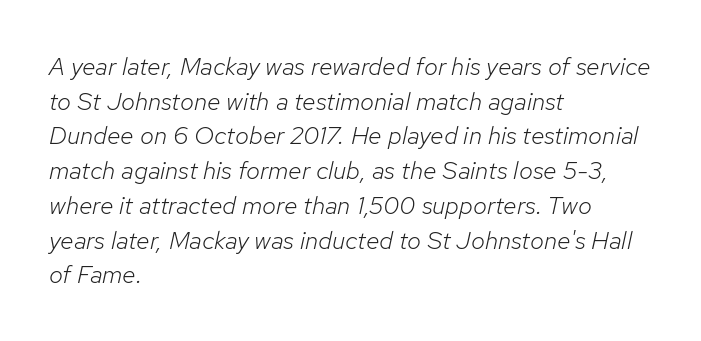
Q: Is the text bold? A: No.
Q: Is the text italic (slanted)? A: Yes, it leans right by about 12 degrees.
Q: Is the text underlined? A: No.
Q: How is the paragraph aligned? A: Left-aligned.
Q: Is the spacing between letters normal or unusually wide? A: Normal.
Q: Is the spacing between lines tight, normal or loose? A: Normal.
